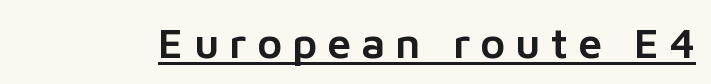
{"serif": "no", "italic": "no", "width": "normal", "stroke_contrast": "low", "x_height": "medium", "monospaced": "no", "underline": "yes", "letter_spacing": "wide", "letter_spacing_em": 0.23, "glyph_px": 43}
